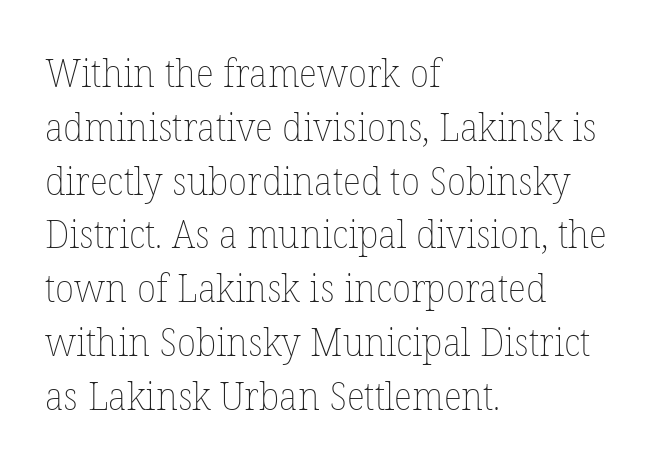
Stems here are at most as thick as an everyday book face. Casual observation: everything's shoved over to the left. The gaps between neighbouring characters are ordinary and unremarkable. A normal amount of white space separates one row of letters from the next. A bare baseline throughout the passage. When letters stand straight like this, we call the style roman or upright.
